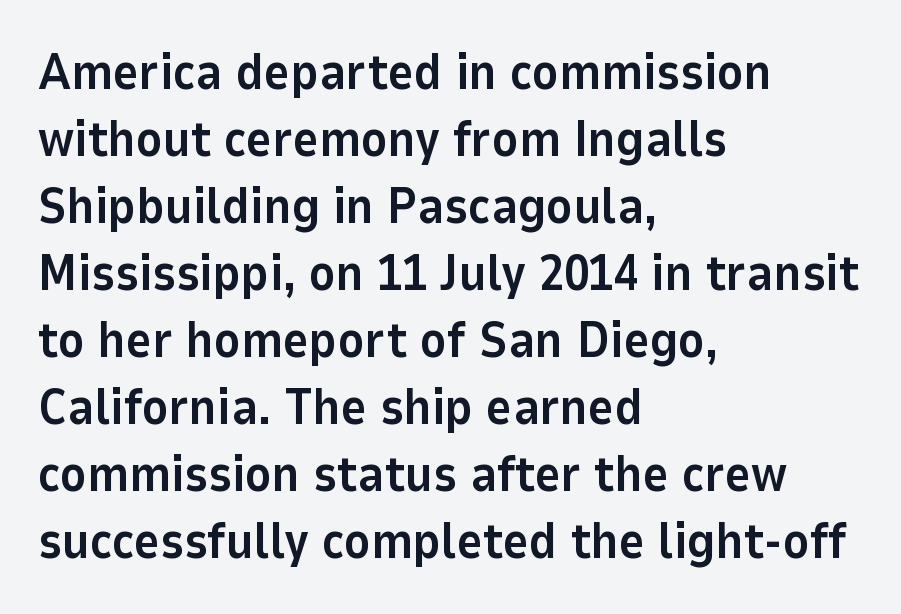
Q: Is the text bold? A: Yes.
Q: Is the text italic (slanted)? A: No, it is upright.
Q: Is the typeface a serif or a sans-serif typeface? A: Sans-serif.
Q: Is the text underlined? A: No.
Q: How is the paragraph aligned? A: Left-aligned.
Q: Is the spacing between letters normal or unusually wide? A: Normal.
Q: Is the spacing between lines tight, normal or loose? A: Normal.
Q: Width (condensed, normal, or wide)? A: Normal.
Q: Stroke contrast? A: Low.
Q: x-height? A: Medium.
Q: Monospaced? A: No.
